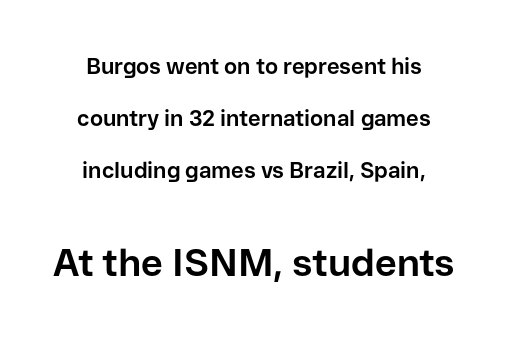
Q: Is the text bold? A: Yes.
Q: Is the text italic (slanted)? A: No, it is upright.
Q: Is the typeface a serif or a sans-serif typeface? A: Sans-serif.
Q: Is the text underlined? A: No.
Q: Is the spacing between letters normal or unusually wide? A: Normal.
Q: Is the spacing between lines tight, normal or loose? A: Loose.
Q: Which block of text is set in a larger size, the first (top) or the second (bottom)? A: The second (bottom) one.
Q: Width (condensed, normal, or wide)? A: Normal.
Q: Stroke contrast? A: Low.
Q: x-height? A: Medium.
Q: Monospaced? A: No.
